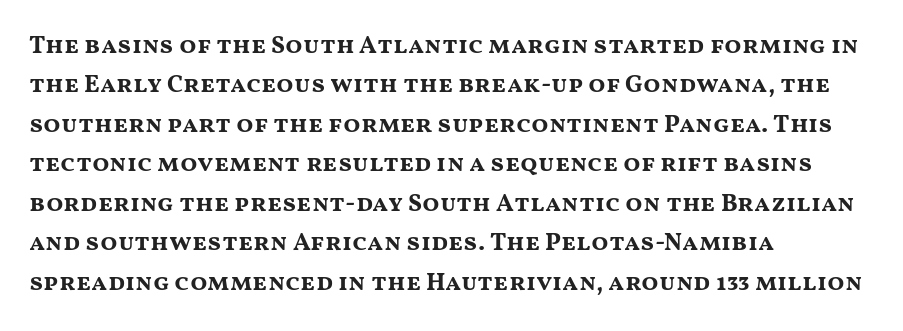
The image shows 25 px bold type, upright; set left-aligned, normal line spacing (1.58x), normal letter spacing, not underlined.
